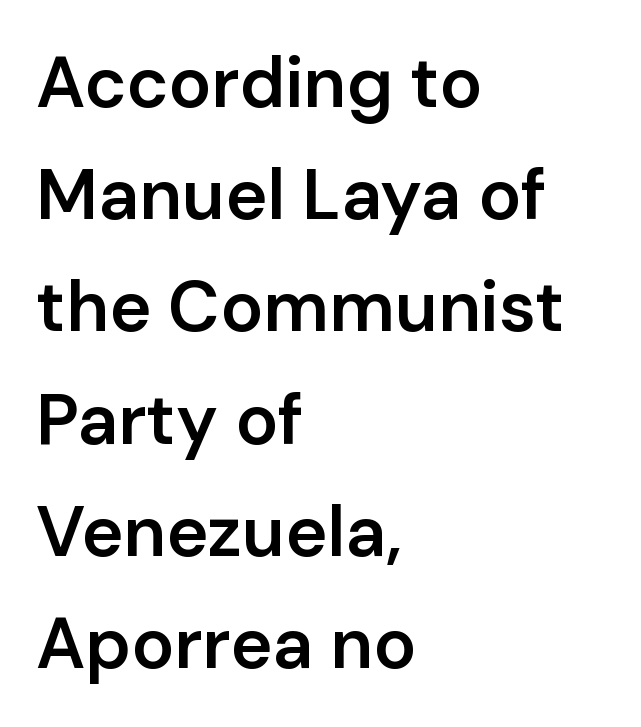
Q: Is the text bold? A: Semi-bold.
Q: Is the text italic (slanted)? A: No, it is upright.
Q: Is the typeface a serif or a sans-serif typeface? A: Sans-serif.
Q: Is the text underlined? A: No.
Q: How is the paragraph aligned? A: Left-aligned.
Q: Is the spacing between letters normal or unusually wide? A: Normal.
Q: Is the spacing between lines tight, normal or loose? A: Normal.
Q: Width (condensed, normal, or wide)? A: Normal.
Q: Stroke contrast? A: Low.
Q: x-height? A: Medium.
Q: Monospaced? A: No.
